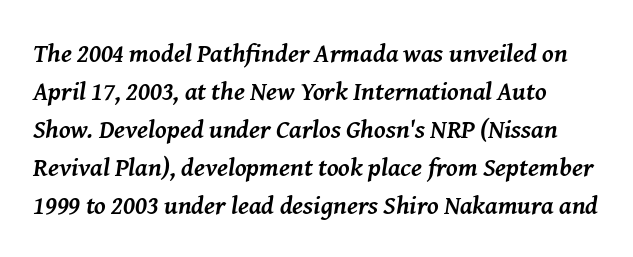
Q: Is the text bold? A: Yes.
Q: Is the text italic (slanted)? A: Yes, it leans right by about 8 degrees.
Q: Is the text underlined? A: No.
Q: Is the spacing between letters normal or unusually wide? A: Normal.
Q: Is the spacing between lines tight, normal or loose? A: Normal.
